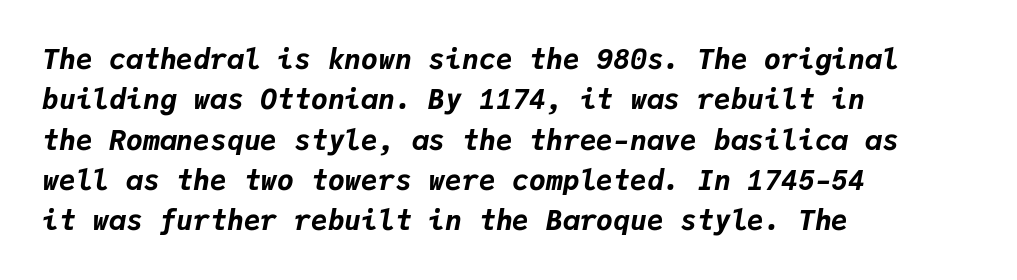
Vertical spacing — default. The face used here is rendered with its standard letterfit. This sample has the even, mechanical cadence of fixed-width lettering. The whole block is typeset with a tilt. Emphasis by weight is at full strength: bold.
